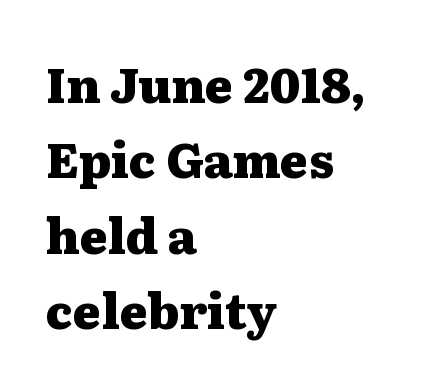
Q: Is the text bold? A: Yes.
Q: Is the text italic (slanted)? A: No, it is upright.
Q: Is the typeface a serif or a sans-serif typeface? A: Serif.
Q: Is the text underlined? A: No.
Q: How is the paragraph aligned? A: Left-aligned.
Q: Is the spacing between letters normal or unusually wide? A: Normal.
Q: Is the spacing between lines tight, normal or loose? A: Normal.
Q: Width (condensed, normal, or wide)? A: Wide.
Q: Stroke contrast? A: Medium.
Q: x-height? A: Medium.
Q: Monospaced? A: No.
